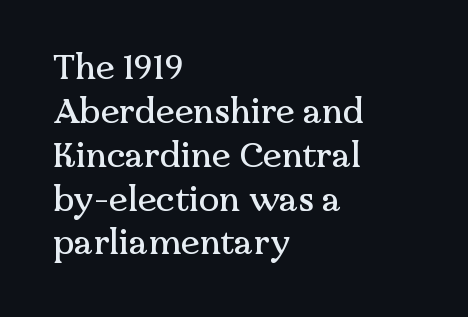
{"serif": "yes", "italic": "no", "width": "normal", "stroke_contrast": "medium", "x_height": "medium", "monospaced": "no", "underline": "no", "align": "left", "line_spacing": "normal", "line_spacing_ratio": 1.29, "letter_spacing": "normal", "letter_spacing_em": 0.0, "glyph_px": 34}
